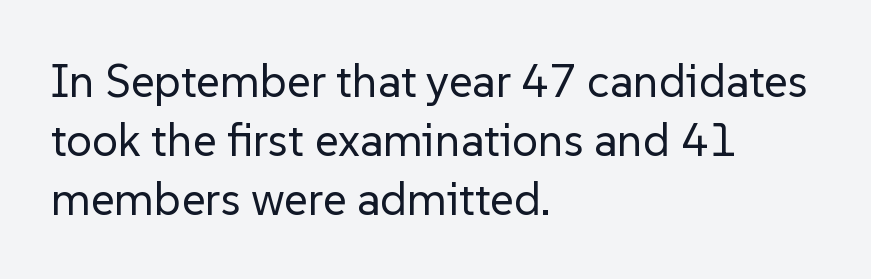
Designer's note — italics off, roman on. The leading is moderate, giving the passage an even texture. These lines are rendered in a variable-pitch font. Heft: none added — not bold. The passage shown is typeset with a sans-serif family. The foot of each line stays bare and open.
